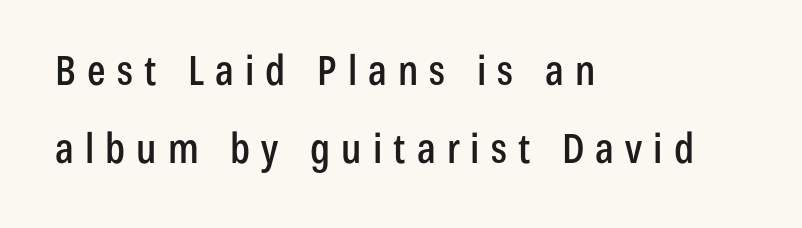
The typesetter chose a ragged-right arrangement here. Leading is clearly above the norm, producing a sparse column. Lines of text with bare space underneath. Does the type have serifs? No, each stem ends abruptly.
